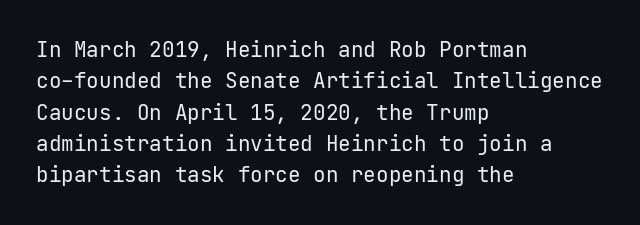
Ordinary non-slanted type is in use. Honestly, the row spacing looks completely unremarkable. These lines keep a tight, regular rhythm from letter to letter. These lines stack with their left ends in a neat column.
